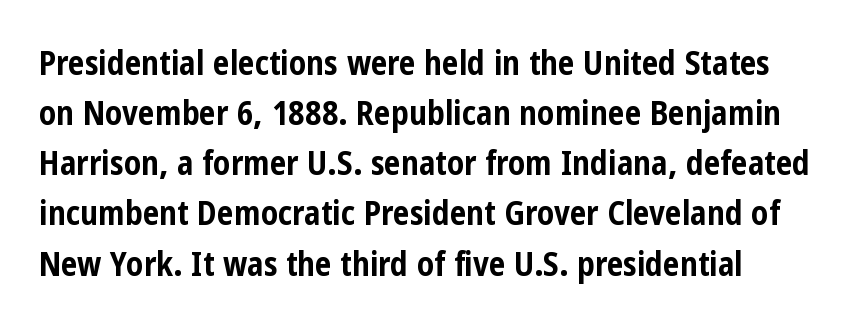
{"serif": "no", "italic": "no", "bold": "yes", "weight": "bold", "width": "condensed", "stroke_contrast": "low", "x_height": "medium", "monospaced": "no", "underline": "no", "line_spacing": "normal", "line_spacing_ratio": 1.52, "letter_spacing": "normal", "letter_spacing_em": 0.0, "glyph_px": 33}
